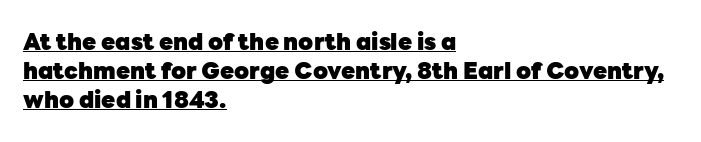
As a designer I'd log this as weight 700, bold. The paragraph has a hard left edge and a soft right edge. Tracking here is standard; glyphs follow each other at the usual distance. Posture: straight, roman, zero tilt. Baseline-to-baseline distance is the conventional proportion of letter height.
